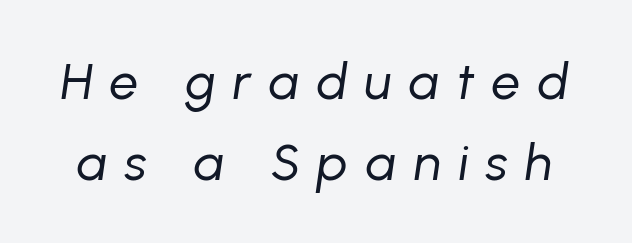
Letters rest on an invisible, unmarked baseline. Spacing between characters has been opened up far beyond the box default. Reading down the column, the eye jumps a familiar distance to each next line. This is oblique type, the kind used for emphasis or titles. The typesetting does not lean heavy: it is not bold. You could not count columns in this text — the font is proportionally spaced.
